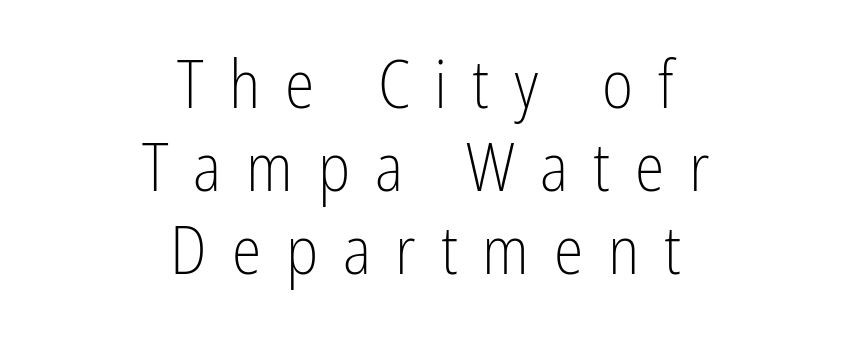
The image shows 67 px light, condensed sans-serif type, upright; set centered, line spacing 1.24x, unusually wide letter spacing (+0.37 em), not underlined; low stroke contrast and a medium x-height.
